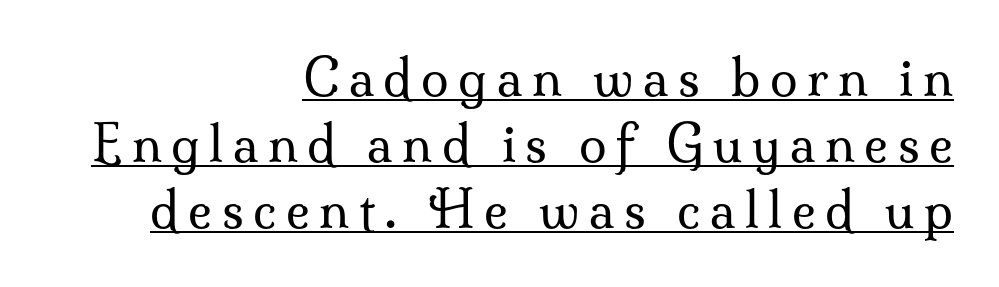
{"serif": "yes", "italic": "no", "bold": "no", "weight": "regular", "width": "normal", "stroke_contrast": "medium", "x_height": "small", "monospaced": "no", "underline": "yes", "align": "right", "line_spacing": "normal", "line_spacing_ratio": 1.32, "glyph_px": 50}
